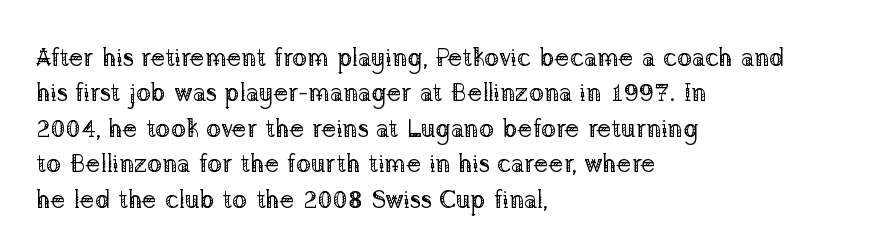
Q: Is the text bold? A: No.
Q: Is the text italic (slanted)? A: No, it is upright.
Q: Is the text underlined? A: No.
Q: How is the paragraph aligned? A: Left-aligned.
Q: Is the spacing between letters normal or unusually wide? A: Normal.
Q: Is the spacing between lines tight, normal or loose? A: Normal.
